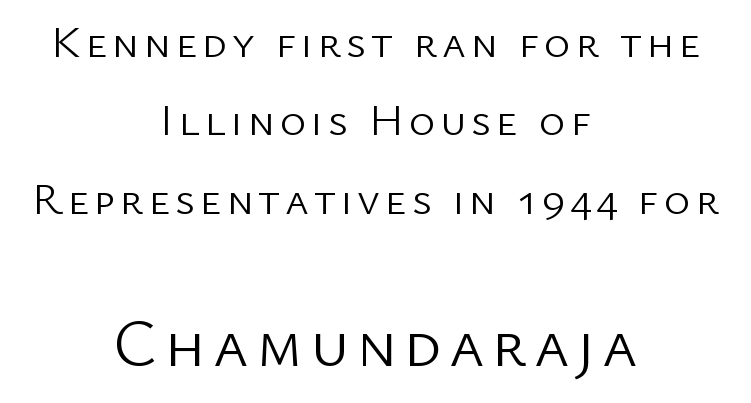
The image shows 67 px light sans-serif type, upright; set centered, line spacing 1.74x, not underlined; the second (bottom) block is 1.49x larger; low stroke contrast and a medium x-height.
